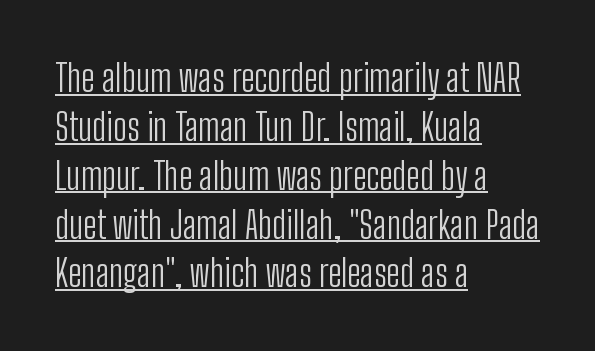
Q: Is the text bold? A: No.
Q: Is the text italic (slanted)? A: No, it is upright.
Q: Is the typeface a serif or a sans-serif typeface? A: Sans-serif.
Q: Is the text underlined? A: Yes.
Q: How is the paragraph aligned? A: Left-aligned.
Q: Is the spacing between letters normal or unusually wide? A: Normal.
Q: Is the spacing between lines tight, normal or loose? A: Normal.
Q: Width (condensed, normal, or wide)? A: Condensed.
Q: Stroke contrast? A: Low.
Q: x-height? A: Medium.
Q: Monospaced? A: No.
